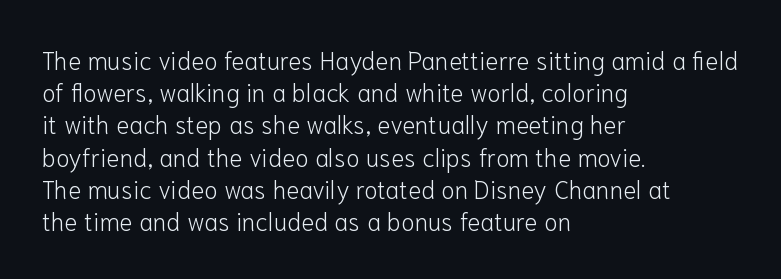
{"italic": "no", "bold": "no", "underline": "no", "align": "left", "line_spacing": "normal", "line_spacing_ratio": 1.29, "letter_spacing": "normal", "letter_spacing_em": 0.0, "glyph_px": 25}
